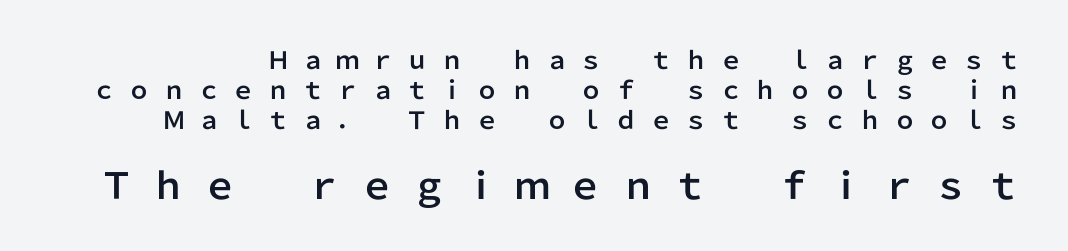
{"serif": "no", "italic": "no", "width": "normal", "stroke_contrast": "low", "x_height": "medium", "monospaced": "no", "underline": "no", "line_spacing": "normal", "line_spacing_ratio": 1.26, "letter_spacing": "wide", "letter_spacing_em": 0.45, "larger_block": "second", "size_ratio": 1.5, "glyph_px": 36}
